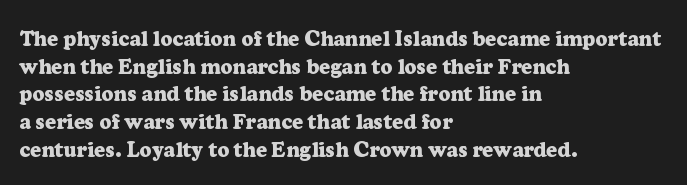
It's the straight-up-and-down kind of type. The words here are not underlined. Summary of vertical rhythm: regular, with standard interline spacing. Alignment: flush left. The rendering keeps characters at their native spacing.
